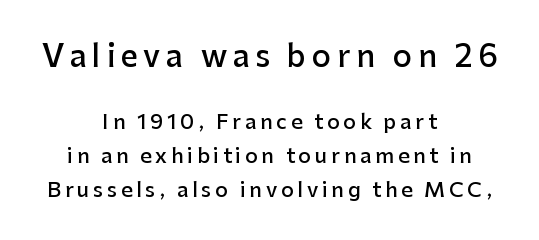
The image shows 30 px semibold sans-serif type, upright; set centered, normal line spacing (1.7x), not underlined; the first (top) block is 1.5x larger; low stroke contrast and a medium x-height.
